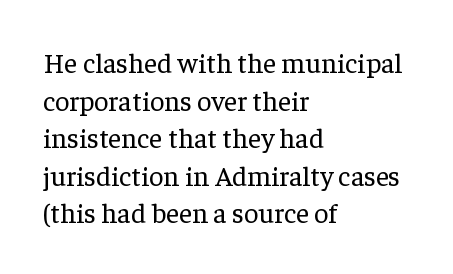
Compared with typical body copy, the letter spacing here is the same. The typography opts for an upright posture over an oblique one. Does the type have serifs? Yes, each stem ends in a small foot. The font is comparable to plain body text, perhaps lighter. Quick note: underline off.
